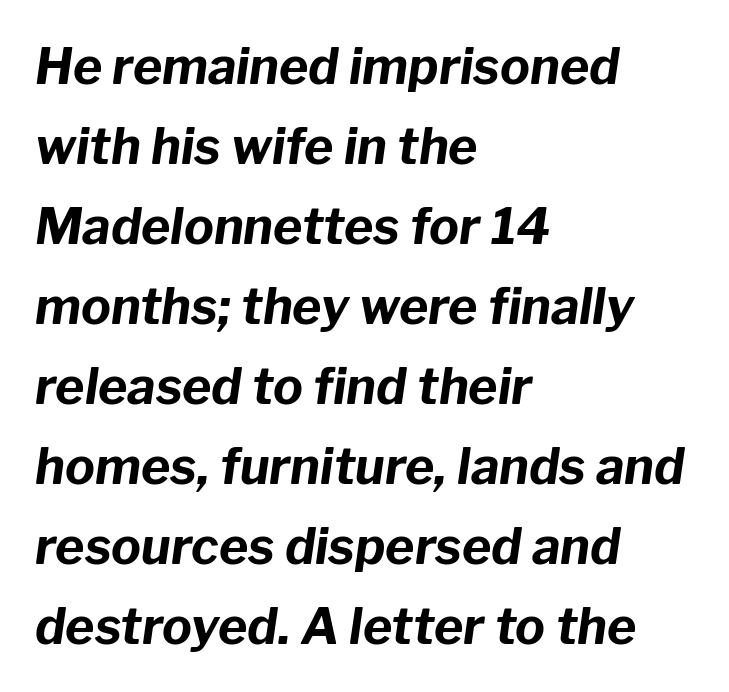
{"italic": "yes", "lean": "right", "slant_degrees": 8, "bold": "yes", "weight": "bold", "width": "normal", "stroke_contrast": "low", "x_height": "medium", "monospaced": "no", "underline": "no", "align": "left", "line_spacing": "normal", "line_spacing_ratio": 1.6, "letter_spacing": "normal", "letter_spacing_em": 0.0, "glyph_px": 50}
